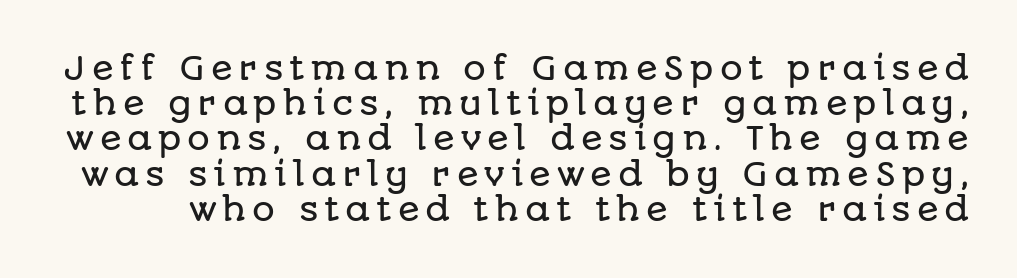
Q: Is the text italic (slanted)? A: No, it is upright.
Q: Is the typeface a serif or a sans-serif typeface? A: Sans-serif.
Q: Is the text underlined? A: No.
Q: Is the spacing between lines tight, normal or loose? A: Tight.
Q: Width (condensed, normal, or wide)? A: Normal.
Q: Stroke contrast? A: Low.
Q: x-height? A: Large.
Q: Monospaced? A: No.
